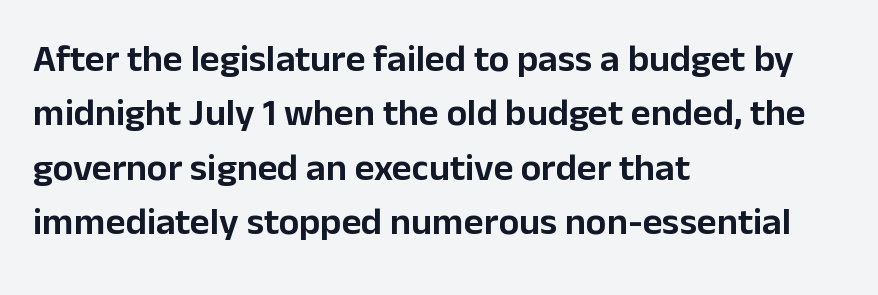
The image shows 38 px sans-serif type, upright; set left-aligned, normal line spacing (1.43x), normal letter spacing, not underlined; low stroke contrast and a medium x-height.
